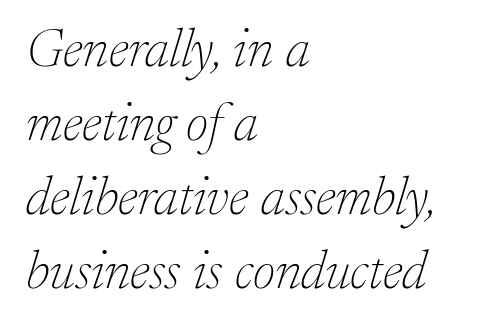
The image shows 54 px thin serif type, italic (leaning right); set left-aligned, normal line spacing (1.37x), normal letter spacing, not underlined; low stroke contrast and a medium x-height.
